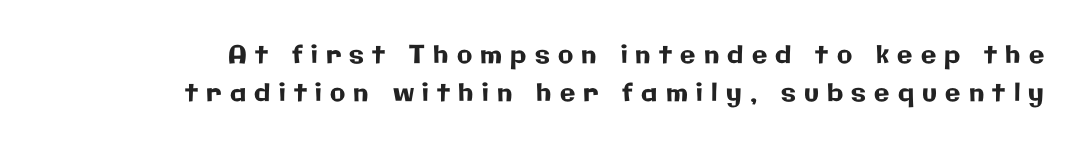
Students, note that the glyphs here are deliberately spaced far apart. The space between consecutive lines is moderate. Is there any slant? The stems are plumb. Underlining? Definitely not there.
